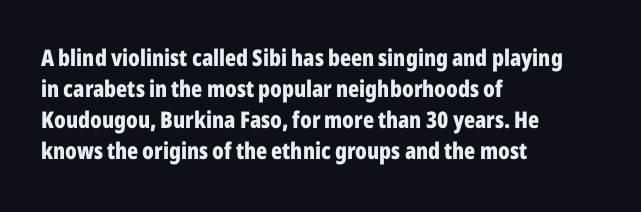
Q: Is the text bold? A: Yes.
Q: Is the text italic (slanted)? A: No, it is upright.
Q: Is the text underlined? A: No.
Q: How is the paragraph aligned? A: Left-aligned.
Q: Is the spacing between letters normal or unusually wide? A: Normal.
Q: Is the spacing between lines tight, normal or loose? A: Normal.
